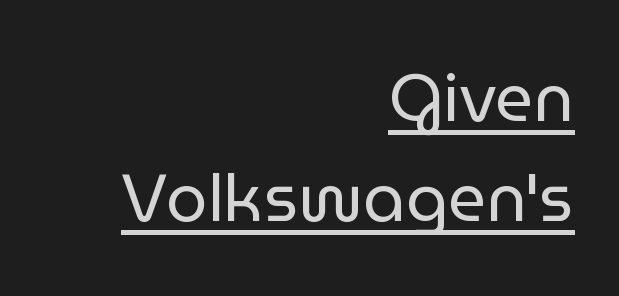
Honestly, the row spacing looks completely unremarkable. Caption: multi-line text, flush right, ragged left. Is the type heavy? It reads as light-to-regular instead. The axis of the letterforms is exactly vertical. The letterforms sit shoulder to shoulder at normal distance.
